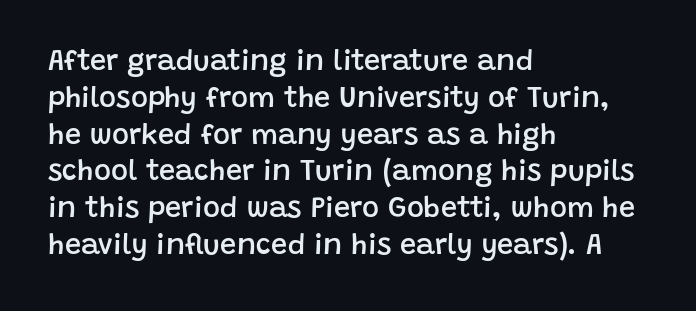
The image shows 29 px semibold sans-serif type, upright; set left-aligned, normal line spacing (1.27x), normal letter spacing, not underlined; low stroke contrast and a large x-height.
